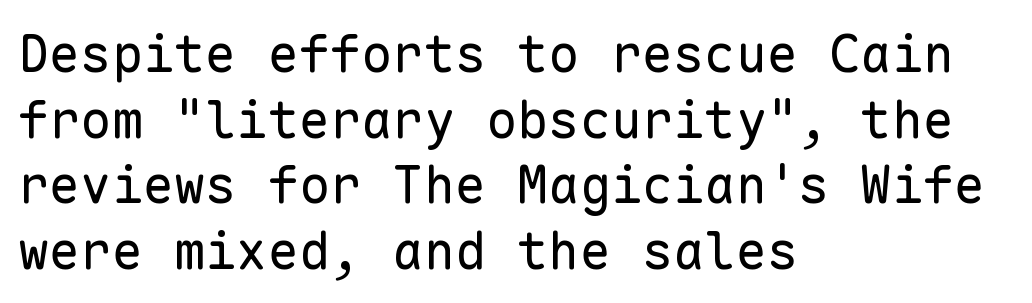
{"serif": "no", "italic": "no", "bold": "no", "weight": "regular", "width": "normal", "stroke_contrast": "low", "x_height": "medium", "monospaced": "yes", "underline": "no", "align": "left", "line_spacing": "normal", "line_spacing_ratio": 1.26, "letter_spacing": "normal", "letter_spacing_em": 0.0, "glyph_px": 52}
